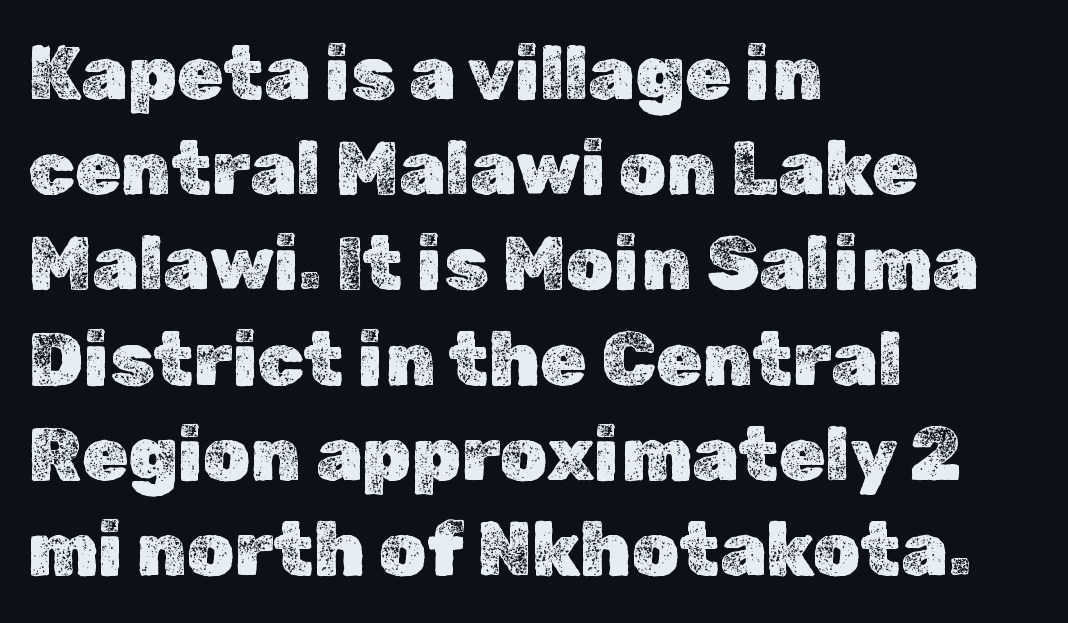
The image shows 75 px text type, upright; set left-aligned, normal line spacing (1.27x), normal letter spacing, not underlined; a medium x-height.
